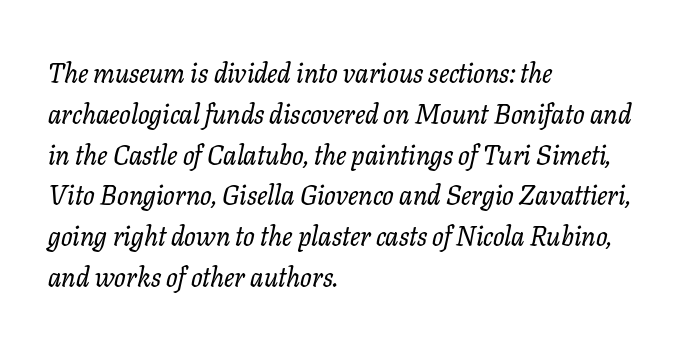
The image shows 27 px text type, italic (leaning right); set left-aligned, normal line spacing (1.51x), normal letter spacing, not underlined.
